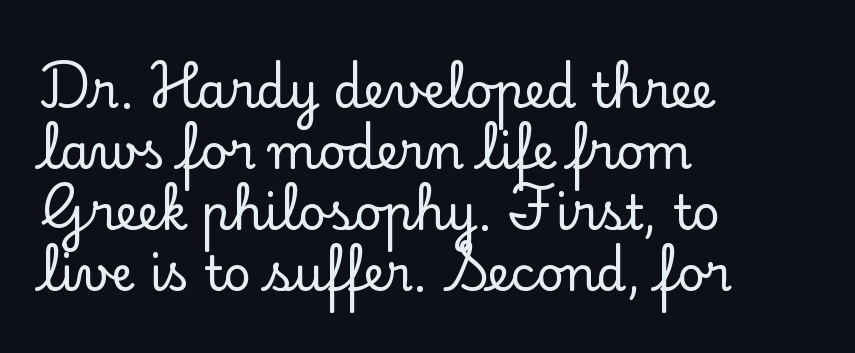
{"serif": "yes", "italic": "no", "width": "normal", "stroke_contrast": "low", "x_height": "small", "monospaced": "no", "underline": "no", "align": "left", "line_spacing": "normal", "line_spacing_ratio": 1.27, "letter_spacing": "normal", "letter_spacing_em": 0.0, "glyph_px": 48}
